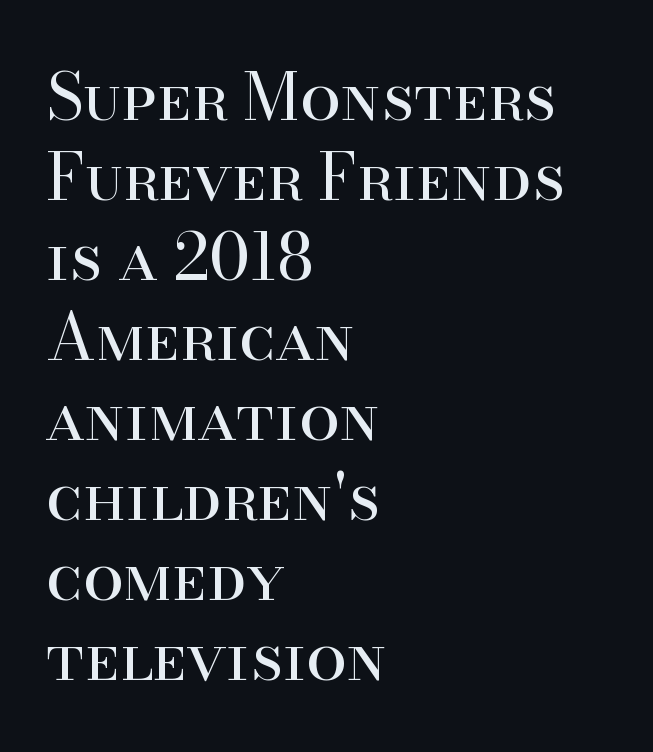
The image shows 65 px regular-weight serif type, upright; set left-aligned, line spacing 1.23x, normal letter spacing, not underlined; high stroke contrast and a small x-height.
